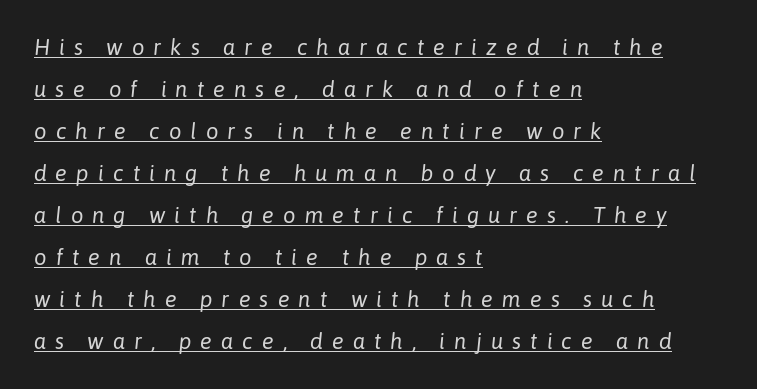
{"italic": "yes", "lean": "right", "slant_degrees": 6, "bold": "no", "underline": "yes", "align": "left", "line_spacing": "loose", "line_spacing_ratio": 1.91, "letter_spacing": "wide", "letter_spacing_em": 0.41, "glyph_px": 22}
